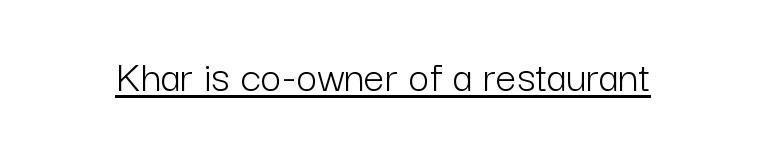
The image shows 46 px light sans-serif type, upright; set normal letter spacing, underlined; low stroke contrast and a medium x-height.
